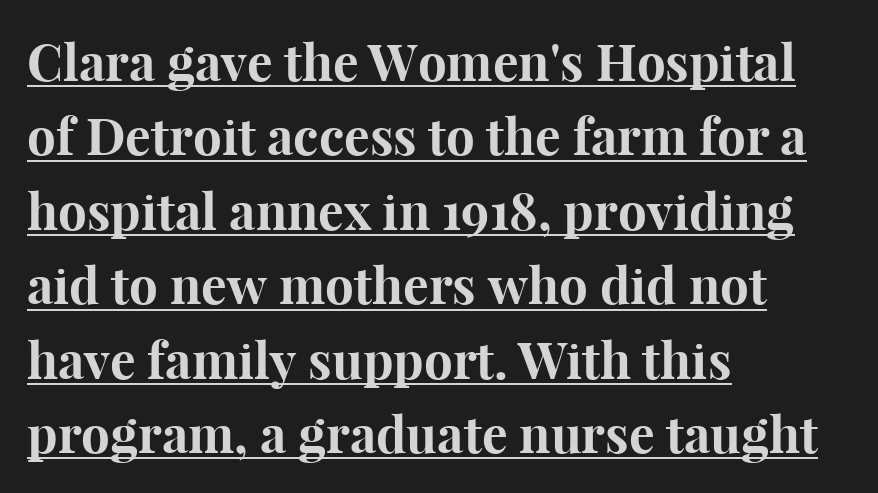
The image shows 51 px bold serif type, upright; set left-aligned, normal line spacing (1.46x), normal letter spacing, underlined; high stroke contrast and a medium x-height.
